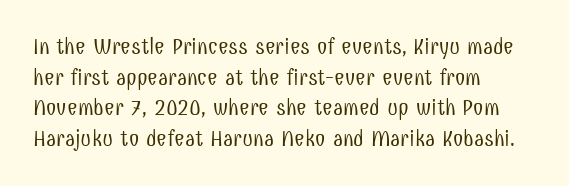
The image shows 23 px text type, upright; set left-aligned, normal line spacing (1.33x), normal letter spacing, not underlined.
